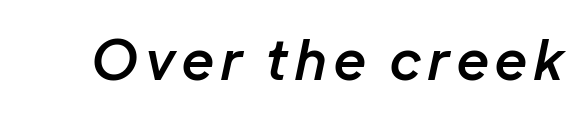
Q: Is the text bold? A: Semi-bold.
Q: Is the text italic (slanted)? A: Yes, it leans right by about 12 degrees.
Q: Is the text underlined? A: No.
Q: Width (condensed, normal, or wide)? A: Normal.
Q: Stroke contrast? A: Low.
Q: x-height? A: Medium.
Q: Monospaced? A: No.
